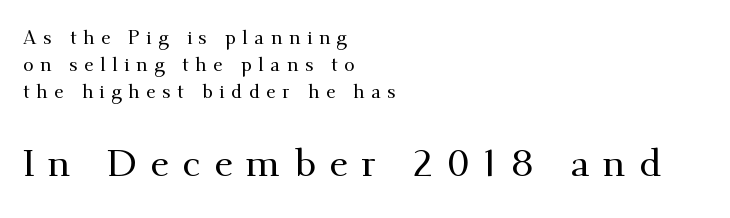
{"serif": "yes", "italic": "no", "width": "normal", "stroke_contrast": "medium", "x_height": "small", "monospaced": "no", "underline": "no", "align": "left", "line_spacing": "normal", "line_spacing_ratio": 1.41, "letter_spacing": "wide", "letter_spacing_em": 0.35, "larger_block": "second", "size_ratio": 2.0, "glyph_px": 38}
